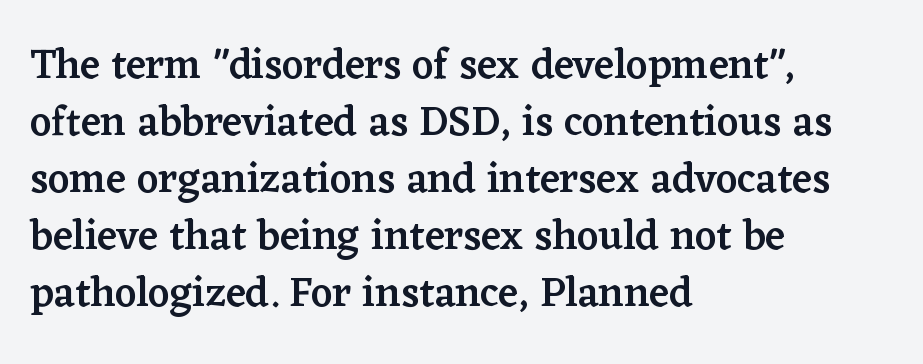
Italic? Not at all — the glyphs are vertical. This sample has the flowing, uneven cadence of proportional lettering. Words float on clear page, feet unadorned. I'd describe the lettering as semibold — firm but not a full bold. Unlike a clean sans, this face finishes its strokes with serifs. Nothing unusual about the tracking: characters are spaced as the font intends.
